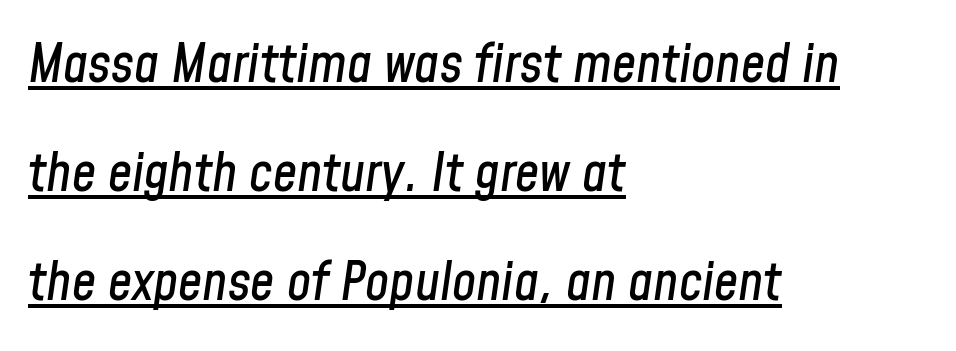
Q: Is the text italic (slanted)? A: Yes, it leans right by about 8 degrees.
Q: Is the text underlined? A: Yes.
Q: How is the paragraph aligned? A: Left-aligned.
Q: Is the spacing between letters normal or unusually wide? A: Normal.
Q: Is the spacing between lines tight, normal or loose? A: Loose.
Q: Width (condensed, normal, or wide)? A: Condensed.
Q: Stroke contrast? A: Low.
Q: x-height? A: Medium.
Q: Monospaced? A: No.
